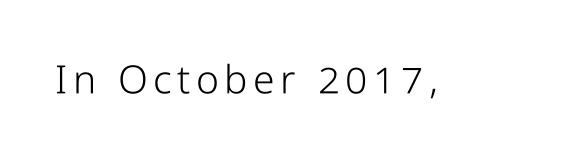
Q: Is the text bold? A: No.
Q: Is the text italic (slanted)? A: No, it is upright.
Q: Is the typeface a serif or a sans-serif typeface? A: Sans-serif.
Q: Is the text underlined? A: No.
Q: Width (condensed, normal, or wide)? A: Condensed.
Q: Stroke contrast? A: Low.
Q: x-height? A: Medium.
Q: Monospaced? A: No.
